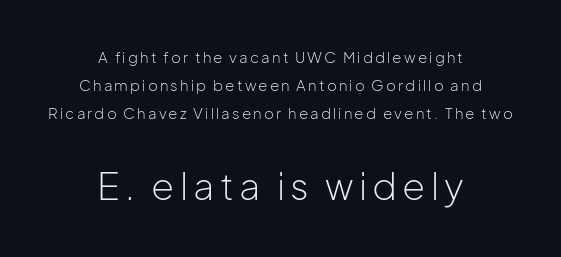
Q: Is the text bold? A: No.
Q: Is the text italic (slanted)? A: No, it is upright.
Q: Is the typeface a serif or a sans-serif typeface? A: Sans-serif.
Q: Is the text underlined? A: No.
Q: How is the paragraph aligned? A: Centered.
Q: Which block of text is set in a larger size, the first (top) or the second (bottom)? A: The second (bottom) one.
Q: Width (condensed, normal, or wide)? A: Normal.
Q: Stroke contrast? A: Low.
Q: x-height? A: Medium.
Q: Monospaced? A: No.
